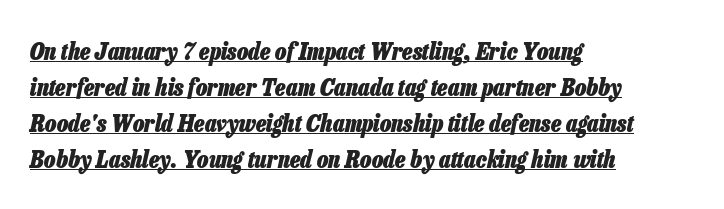
{"italic": "yes", "lean": "right", "slant_degrees": 13, "bold": "yes", "underline": "yes", "align": "left", "line_spacing": "normal", "line_spacing_ratio": 1.5, "letter_spacing": "normal", "letter_spacing_em": 0.0, "glyph_px": 24}
